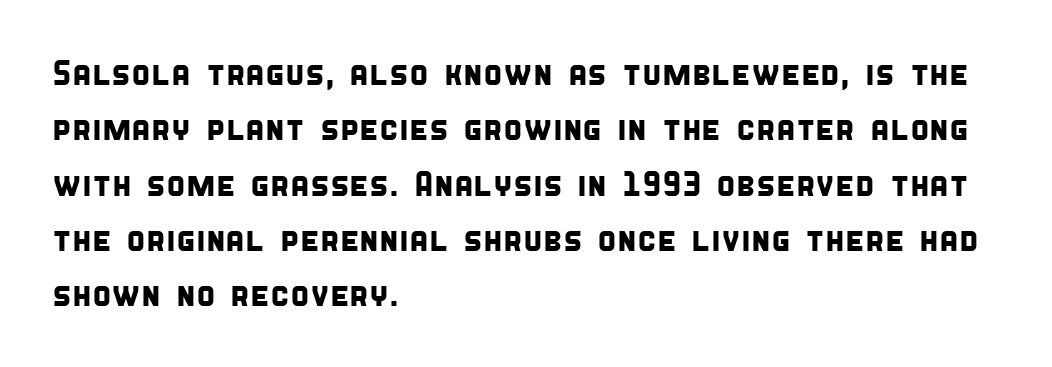
The image shows 35 px condensed sans-serif type; set left-aligned, normal line spacing (1.58x), normal letter spacing, not underlined; low stroke contrast and a large x-height.
